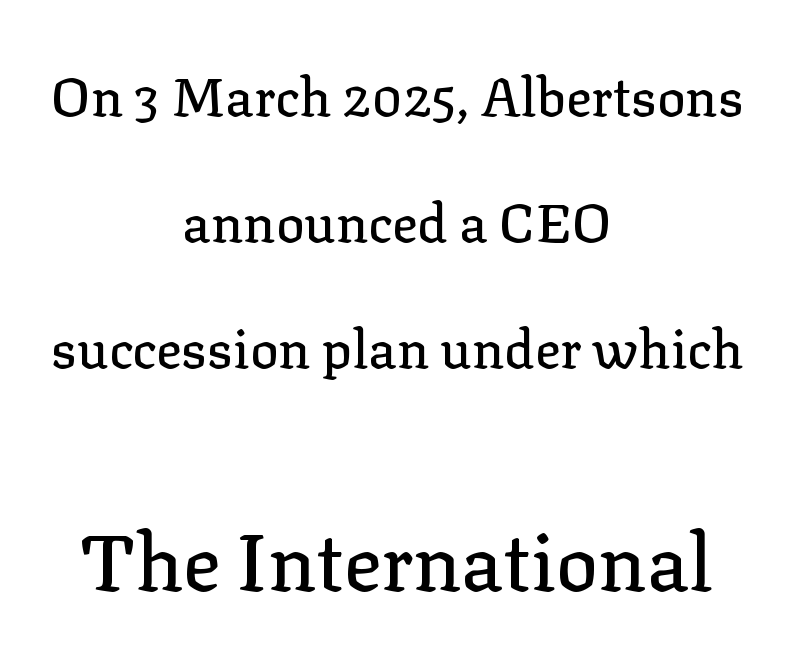
The image shows 79 px serif type, upright; set centered, loose line spacing (2.38x), normal letter spacing, not underlined; the second (bottom) block is 1.49x larger; low stroke contrast and a medium x-height.
